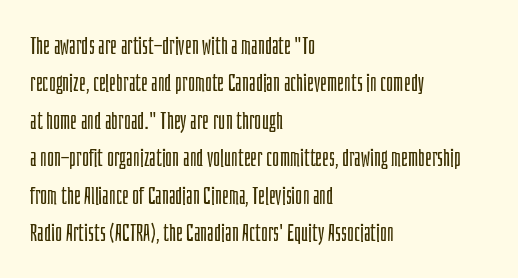
The image shows 24 px text type, upright; set left-aligned, normal line spacing (1.56x), normal letter spacing, not underlined.
